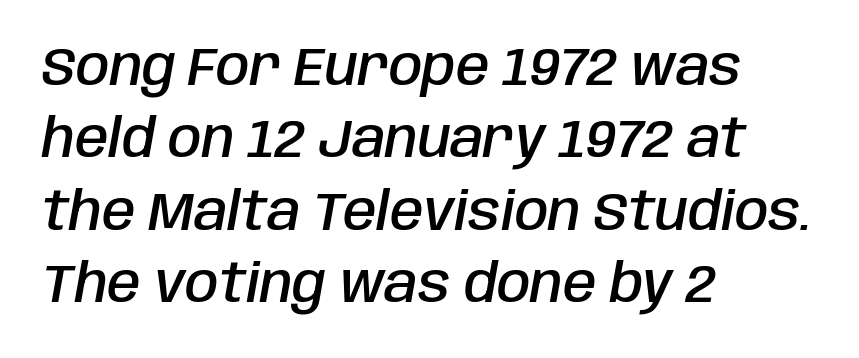
Q: Is the text bold? A: Semi-bold.
Q: Is the text italic (slanted)? A: Yes, it leans right by about 10 degrees.
Q: Is the text underlined? A: No.
Q: How is the paragraph aligned? A: Left-aligned.
Q: Is the spacing between letters normal or unusually wide? A: Normal.
Q: Is the spacing between lines tight, normal or loose? A: Normal.
Q: Width (condensed, normal, or wide)? A: Condensed.
Q: Stroke contrast? A: Low.
Q: x-height? A: Large.
Q: Monospaced? A: No.
